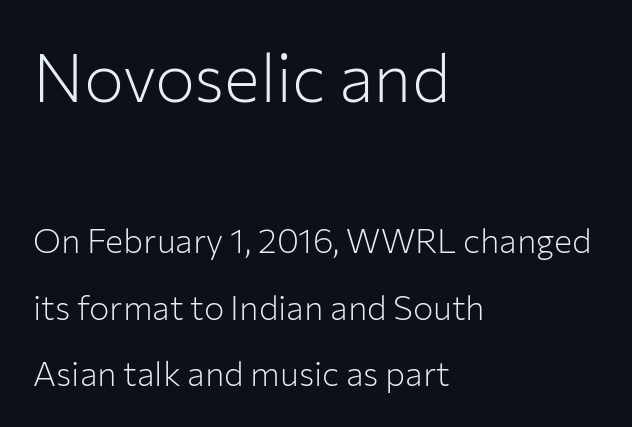
You could fit nearly another row in the gap between these rows. Does the bottom block carry the larger type? No, the top block does. Letters rest on an invisible, unmarked baseline. You could call the tracking neutral — neither tight nor loose.
